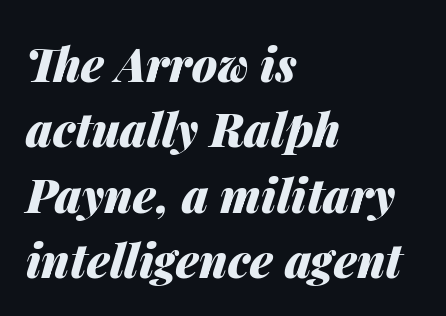
In terms of letterspacing, this is plain default setting. Leftover space on each line is placed entirely after the last word. Characters are canted at an angle relative to the baseline's perpendicular. Quick note: interline space is typical. The strip under each line holds only bare page. Do the characters align in a grid? No, the font is proportional.
